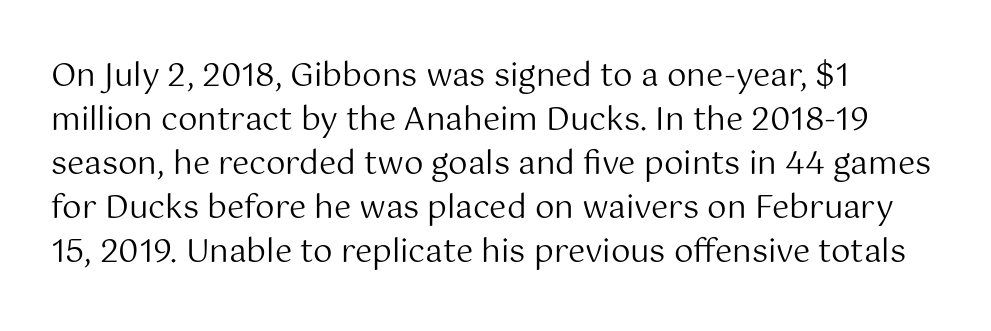
{"serif": "no", "italic": "no", "bold": "no", "weight": "regular", "width": "normal", "stroke_contrast": "medium", "x_height": "medium", "monospaced": "no", "underline": "no", "align": "left", "line_spacing": "normal", "line_spacing_ratio": 1.42, "letter_spacing": "normal", "letter_spacing_em": 0.0, "glyph_px": 31}
